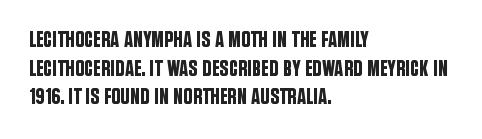
The image shows 23 px text type, upright; set left-aligned, line spacing 1.24x, normal letter spacing, not underlined.
